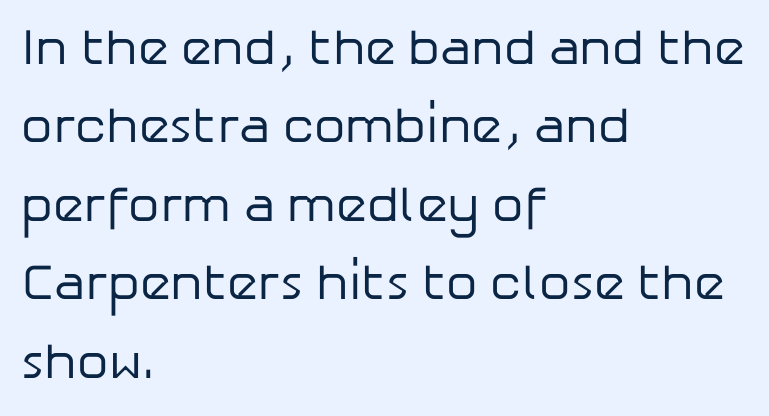
Q: Is the text bold? A: No.
Q: Is the text italic (slanted)? A: No, it is upright.
Q: Is the typeface a serif or a sans-serif typeface? A: Sans-serif.
Q: Is the text underlined? A: No.
Q: How is the paragraph aligned? A: Left-aligned.
Q: Is the spacing between letters normal or unusually wide? A: Normal.
Q: Is the spacing between lines tight, normal or loose? A: Normal.
Q: Width (condensed, normal, or wide)? A: Normal.
Q: Stroke contrast? A: Low.
Q: x-height? A: Medium.
Q: Monospaced? A: No.
